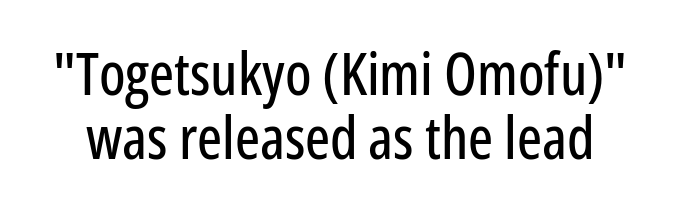
{"serif": "no", "italic": "no", "width": "condensed", "stroke_contrast": "low", "x_height": "medium", "monospaced": "no", "underline": "no", "line_spacing": "tight", "line_spacing_ratio": 1.09, "letter_spacing": "normal", "letter_spacing_em": 0.0, "glyph_px": 59}
